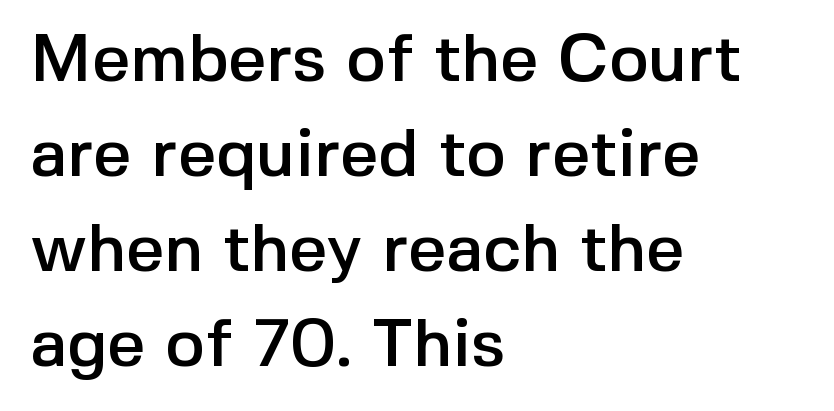
The image shows 67 px sans-serif type, upright; set left-aligned, normal line spacing (1.42x), normal letter spacing, not underlined; a medium x-height.
